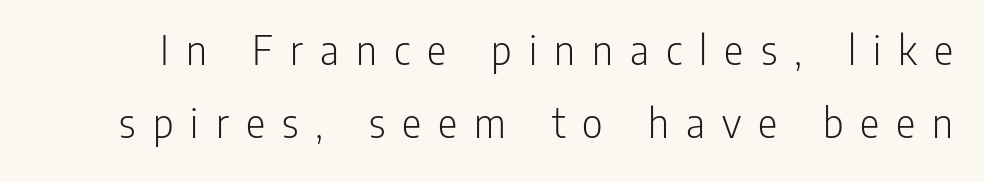
The image shows 45 px light, condensed sans-serif type, upright; set normal line spacing (1.62x), unusually wide letter spacing (+0.38 em), not underlined; low stroke contrast and a medium x-height.
